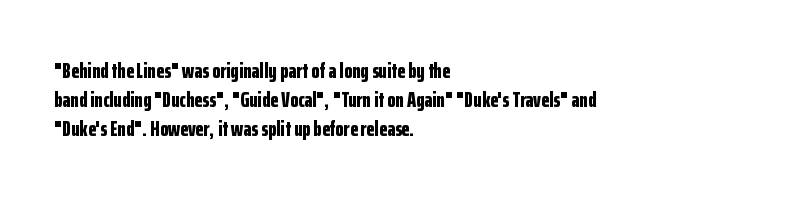
The image shows 21 px bold type, upright; set left-aligned, normal line spacing (1.38x), normal letter spacing, not underlined.
